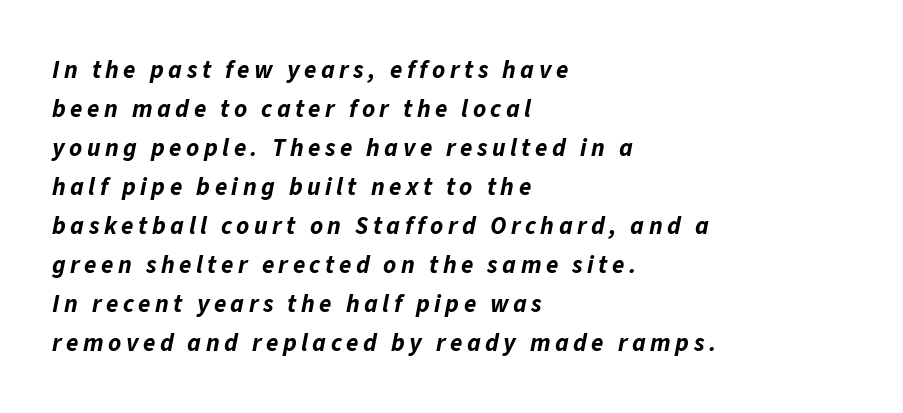
The image shows 25 px bold type, italic (leaning right); set left-aligned, normal line spacing (1.56x), not underlined.
